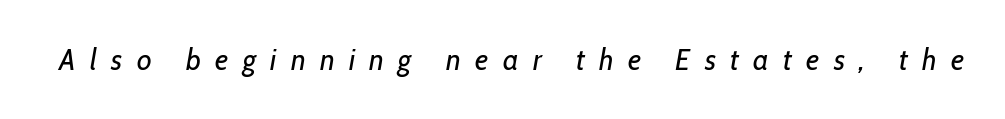
The type is letterspaced generously, with wide tracking. The text carries the slant typical of an italic or oblique font. The space directly below the letters is spotless. Vertical stems look standard width or narrower in stroke.
